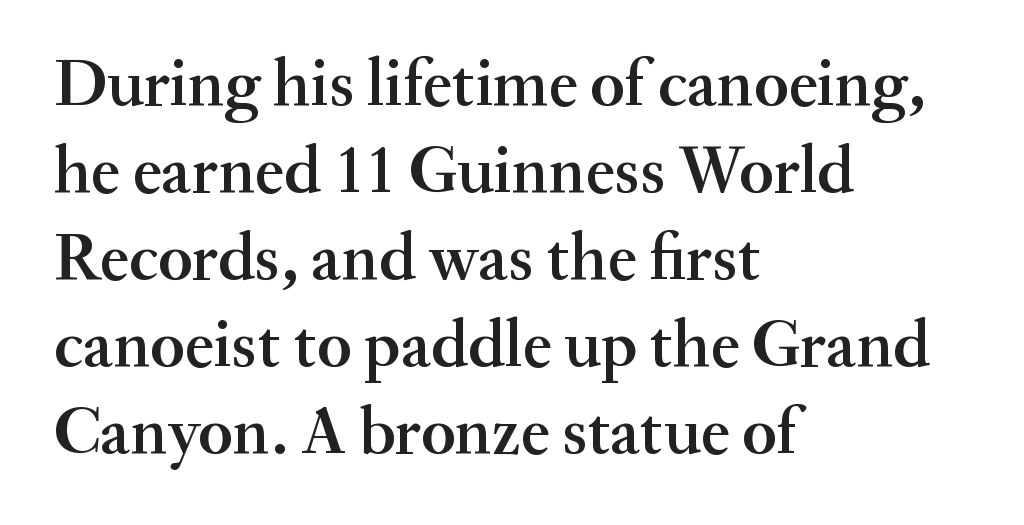
{"serif": "yes", "italic": "no", "bold": "semi", "weight": "semibold", "width": "normal", "stroke_contrast": "medium", "x_height": "small", "monospaced": "no", "underline": "no", "align": "left", "line_spacing": "normal", "line_spacing_ratio": 1.3, "letter_spacing": "normal", "letter_spacing_em": 0.0, "glyph_px": 67}
